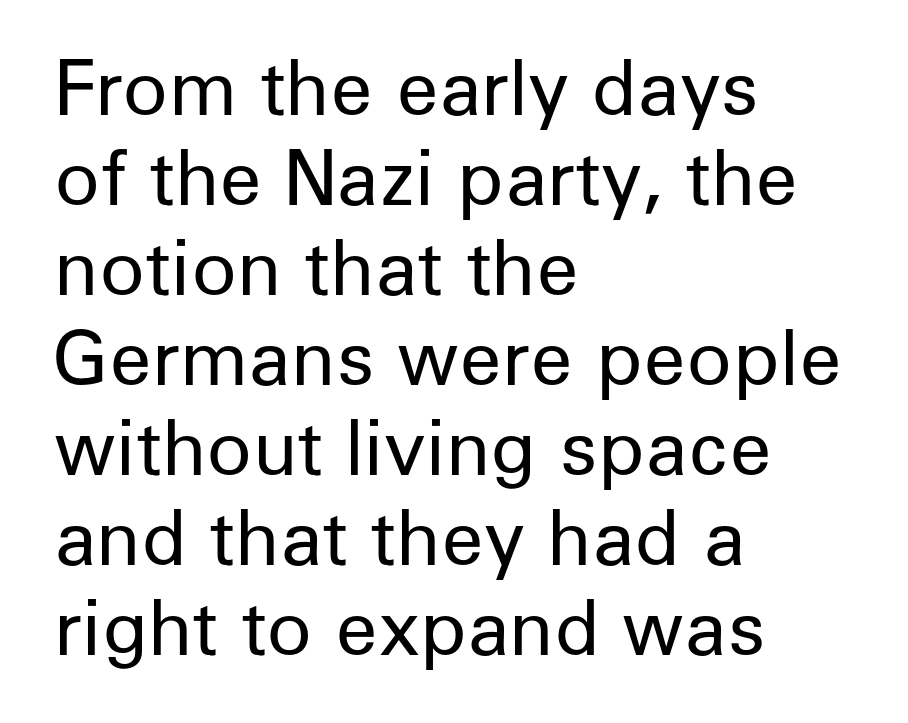
{"serif": "no", "italic": "no", "bold": "no", "weight": "regular", "width": "normal", "stroke_contrast": "low", "x_height": "medium", "monospaced": "no", "underline": "no", "align": "left", "line_spacing_ratio": 1.2, "letter_spacing": "normal", "letter_spacing_em": 0.0, "glyph_px": 75}
